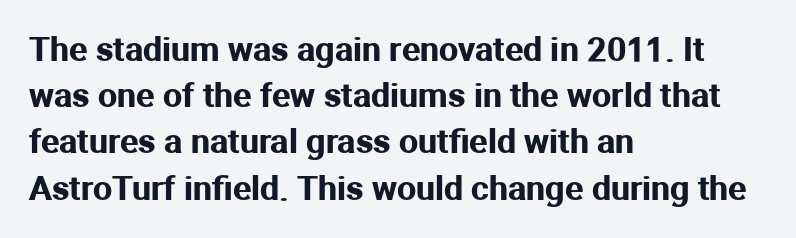
The image shows 34 px sans-serif type, upright; set left-aligned, normal line spacing (1.36x), normal letter spacing, not underlined; medium stroke contrast and a medium x-height.
